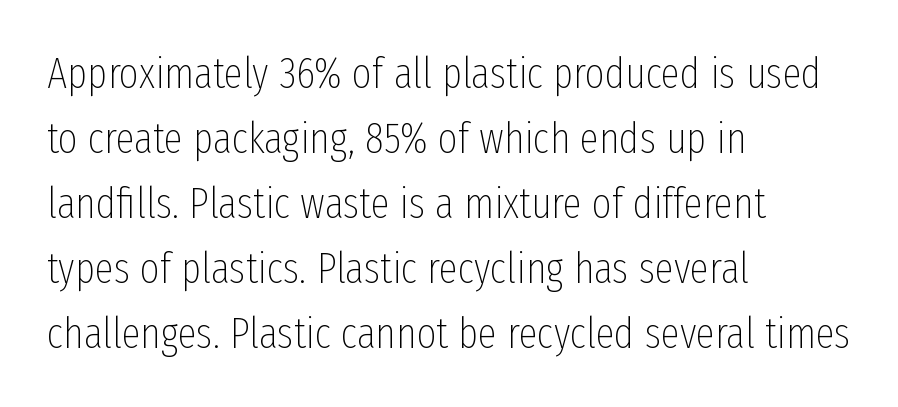
The image shows 43 px thin, condensed sans-serif type, upright; set left-aligned, normal line spacing (1.51x), normal letter spacing, not underlined; low stroke contrast and a medium x-height.
